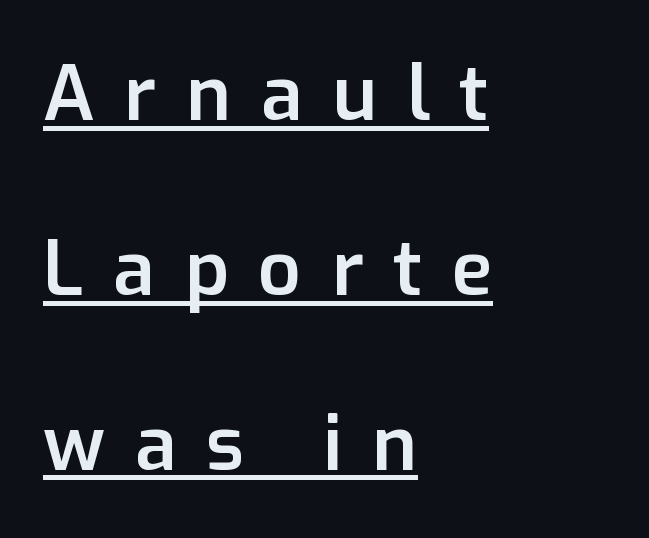
The image shows 76 px semibold sans-serif type, upright; set left-aligned, loose line spacing (2.3x), unusually wide letter spacing (+0.39 em), underlined; low stroke contrast and a medium x-height.
